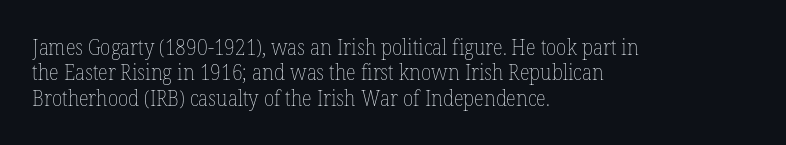
Q: Is the text bold? A: No.
Q: Is the text italic (slanted)? A: No, it is upright.
Q: Is the text underlined? A: No.
Q: How is the paragraph aligned? A: Left-aligned.
Q: Is the spacing between letters normal or unusually wide? A: Normal.
